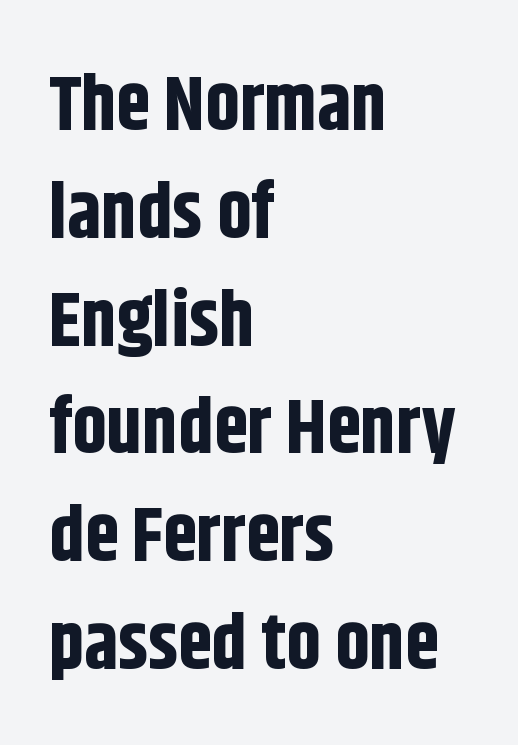
Letters rest on an invisible, unmarked baseline. Is this a sans? Yes — the strokes have no serifs. Designer's note — italics off, roman on. Between one letter and the next there's only the usual sliver of space. Casual observation: everything's shoved over to the left.
